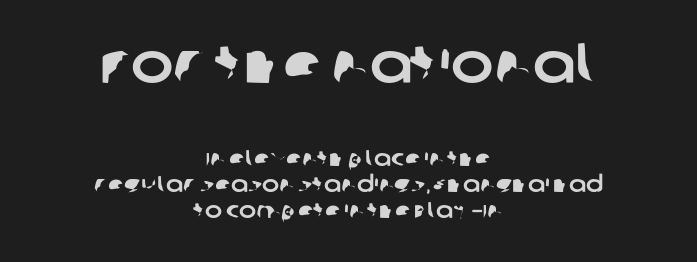
The glyphs in this specimen are sans serif. Lines of text with bare space underneath. Bigger letters appear in the top chunk; the bottom chunk is reduced. The whitespace from short lines is split evenly between both sides. Caption: standard tracking, unaltered.
